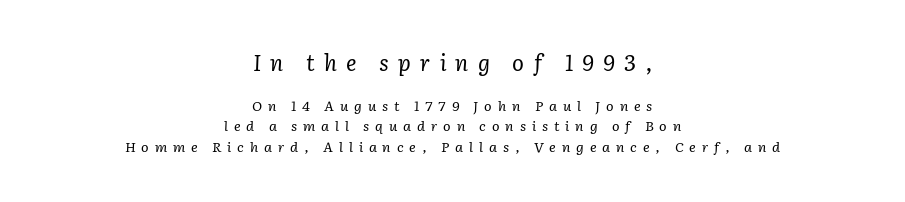
The image shows 22 px text type, italic (leaning right); set centered, normal line spacing (1.44x), unusually wide letter spacing (+0.42 em), not underlined; the first (top) block is 1.57x larger.
